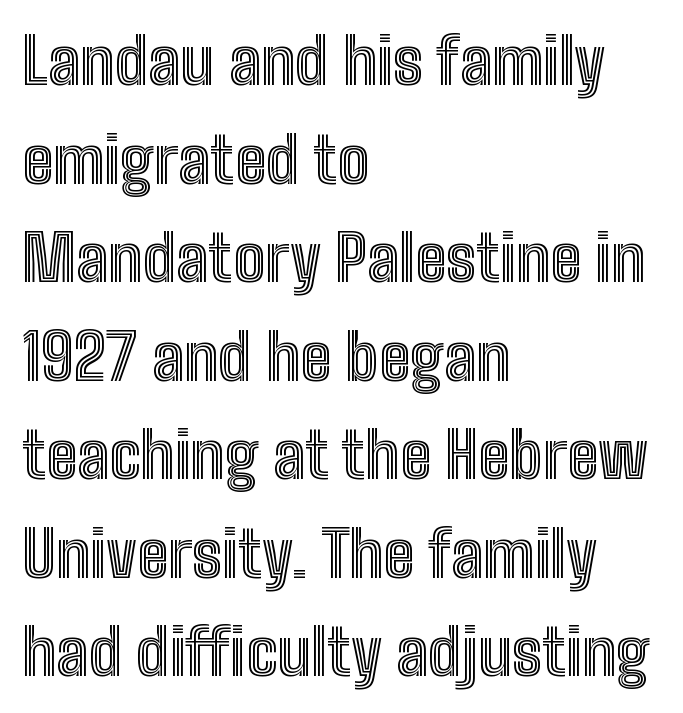
Q: Is the text italic (slanted)? A: No, it is upright.
Q: Is the text underlined? A: No.
Q: How is the paragraph aligned? A: Left-aligned.
Q: Is the spacing between letters normal or unusually wide? A: Normal.
Q: Is the spacing between lines tight, normal or loose? A: Normal.
Q: Width (condensed, normal, or wide)? A: Condensed.
Q: x-height? A: Medium.
Q: Monospaced? A: No.
